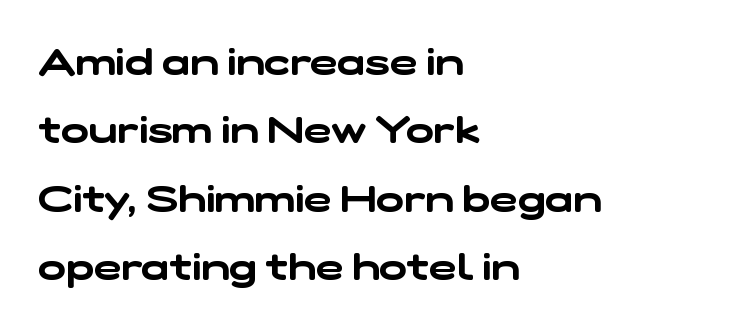
{"serif": "no", "width": "wide", "stroke_contrast": "low", "x_height": "medium", "monospaced": "no", "underline": "no", "align": "left", "line_spacing_ratio": 1.85, "letter_spacing": "normal", "letter_spacing_em": 0.0, "glyph_px": 37}
